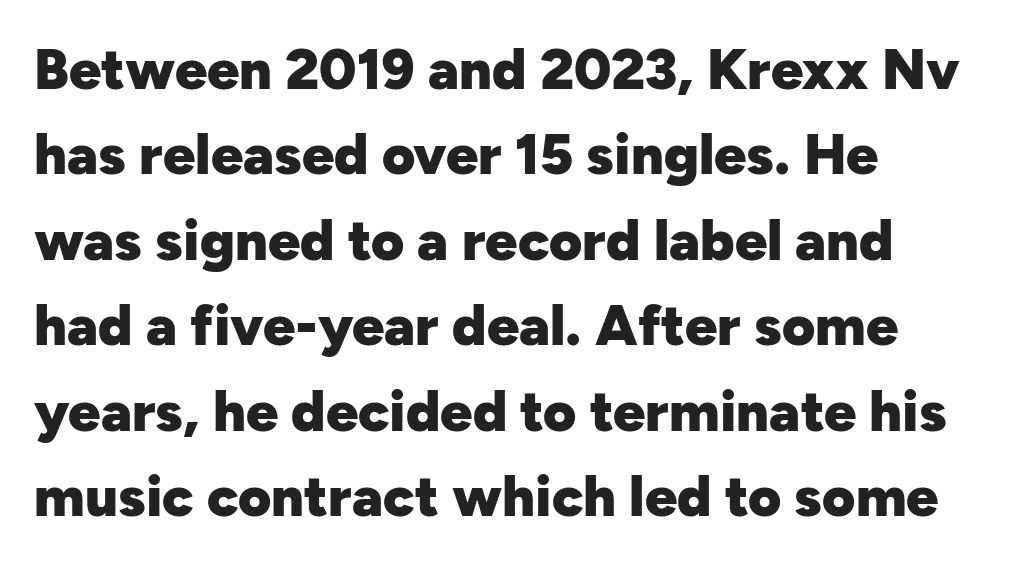
Q: Is the text bold? A: Yes.
Q: Is the text italic (slanted)? A: No, it is upright.
Q: Is the typeface a serif or a sans-serif typeface? A: Sans-serif.
Q: Is the text underlined? A: No.
Q: How is the paragraph aligned? A: Left-aligned.
Q: Is the spacing between letters normal or unusually wide? A: Normal.
Q: Is the spacing between lines tight, normal or loose? A: Normal.
Q: Width (condensed, normal, or wide)? A: Normal.
Q: Stroke contrast? A: Low.
Q: x-height? A: Medium.
Q: Monospaced? A: No.
